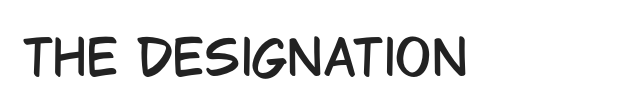
Q: Is the text italic (slanted)? A: No, it is upright.
Q: Is the typeface a serif or a sans-serif typeface? A: Sans-serif.
Q: Is the text underlined? A: No.
Q: How is the paragraph aligned? A: Left-aligned.
Q: Is the spacing between letters normal or unusually wide? A: Normal.
Q: Width (condensed, normal, or wide)? A: Condensed.
Q: Stroke contrast? A: Low.
Q: x-height? A: Large.
Q: Monospaced? A: No.
